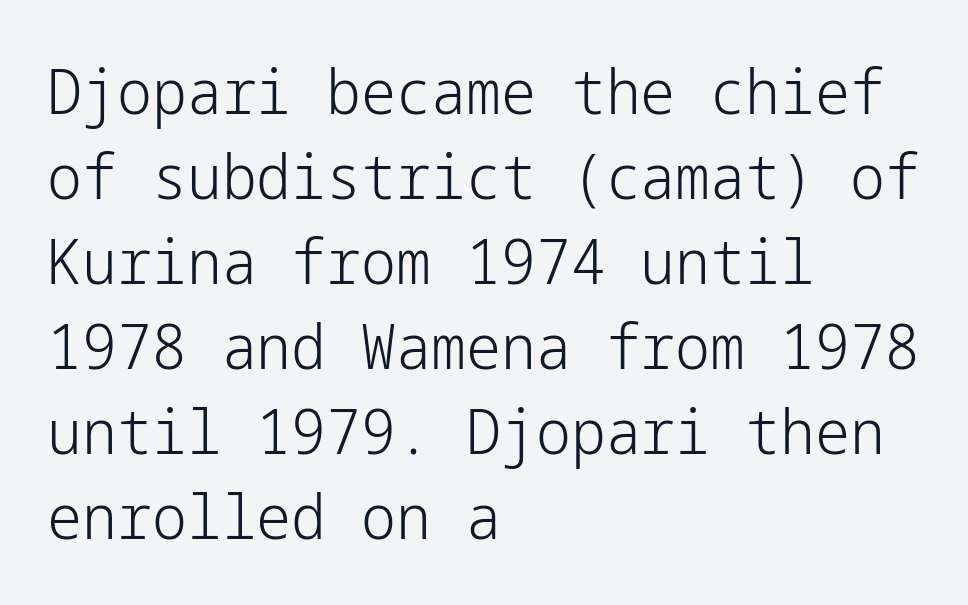
Q: Is the text bold? A: No.
Q: Is the text italic (slanted)? A: No, it is upright.
Q: Is the typeface a serif or a sans-serif typeface? A: Sans-serif.
Q: Is the text underlined? A: No.
Q: How is the paragraph aligned? A: Left-aligned.
Q: Is the spacing between letters normal or unusually wide? A: Normal.
Q: Is the spacing between lines tight, normal or loose? A: Normal.
Q: Width (condensed, normal, or wide)? A: Normal.
Q: Stroke contrast? A: Low.
Q: x-height? A: Medium.
